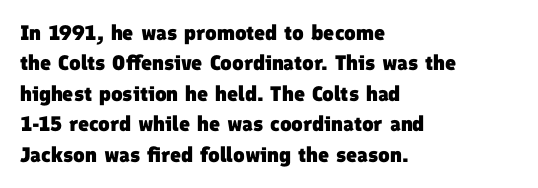
Q: Is the text bold? A: Yes.
Q: Is the text underlined? A: No.
Q: How is the paragraph aligned? A: Left-aligned.
Q: Is the spacing between letters normal or unusually wide? A: Normal.
Q: Is the spacing between lines tight, normal or loose? A: Normal.
